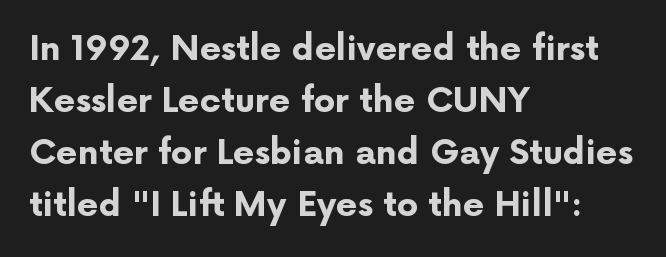
Q: Is the text bold? A: Yes.
Q: Is the text italic (slanted)? A: No, it is upright.
Q: Is the typeface a serif or a sans-serif typeface? A: Sans-serif.
Q: Is the text underlined? A: No.
Q: How is the paragraph aligned? A: Left-aligned.
Q: Is the spacing between letters normal or unusually wide? A: Normal.
Q: Is the spacing between lines tight, normal or loose? A: Normal.
Q: Width (condensed, normal, or wide)? A: Normal.
Q: Stroke contrast? A: Low.
Q: x-height? A: Medium.
Q: Monospaced? A: No.
